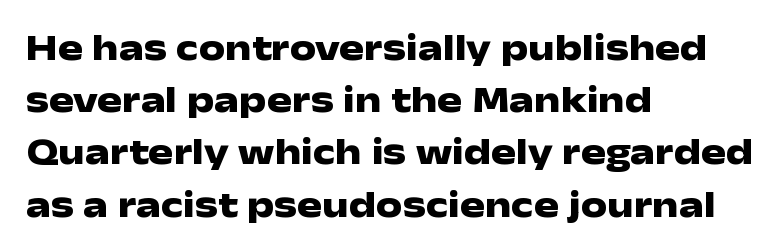
Q: Is the text bold? A: Yes.
Q: Is the text italic (slanted)? A: No, it is upright.
Q: Is the typeface a serif or a sans-serif typeface? A: Sans-serif.
Q: Is the text underlined? A: No.
Q: How is the paragraph aligned? A: Left-aligned.
Q: Is the spacing between letters normal or unusually wide? A: Normal.
Q: Is the spacing between lines tight, normal or loose? A: Normal.
Q: Width (condensed, normal, or wide)? A: Wide.
Q: Stroke contrast? A: Low.
Q: x-height? A: Medium.
Q: Monospaced? A: No.
